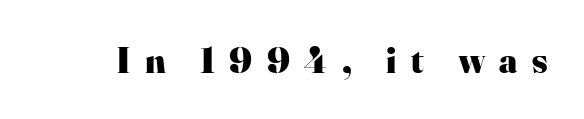
The image shows 37 px heavy serif type, upright; set unusually wide letter spacing (+0.39 em), not underlined; high stroke contrast and a small x-height.
